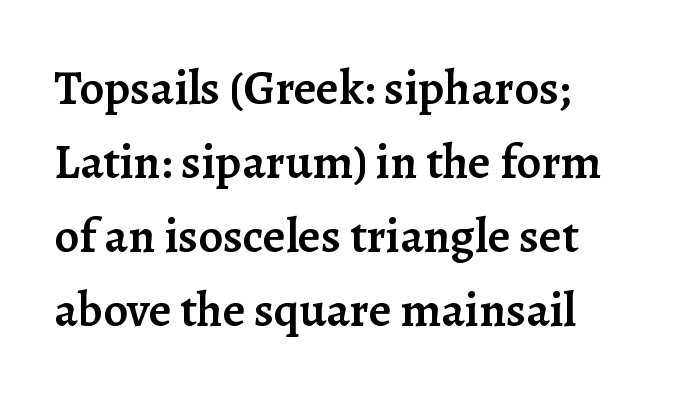
The image shows 49 px semibold serif type, upright; set left-aligned, normal line spacing (1.51x), normal letter spacing, not underlined; low stroke contrast and a medium x-height.
